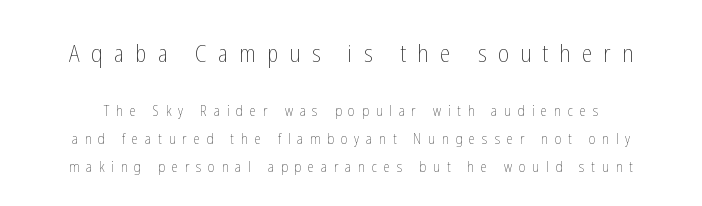
{"italic": "no", "bold": "no", "underline": "no", "line_spacing": "loose", "line_spacing_ratio": 2.0, "letter_spacing": "wide", "letter_spacing_em": 0.5, "larger_block": "first", "size_ratio": 1.64, "glyph_px": 23}
